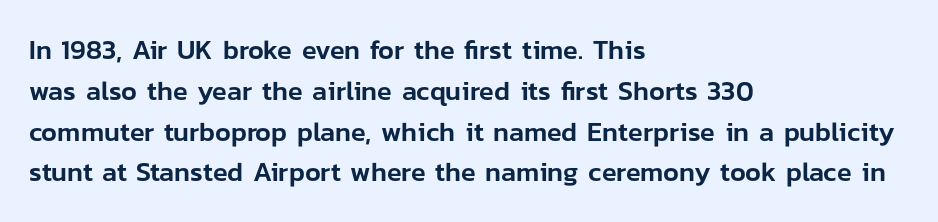
The image shows 27 px text type, upright; set left-aligned, normal line spacing (1.51x), normal letter spacing, not underlined.
